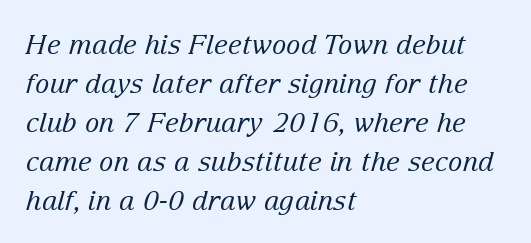
The image shows 27 px text type, italic (leaning right); set left-aligned, normal line spacing (1.44x), normal letter spacing, not underlined.
